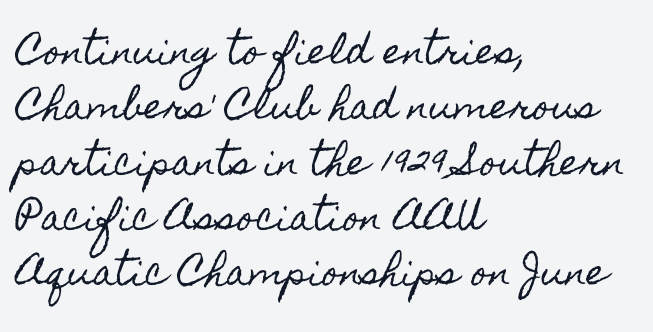
A typesetter would call this zero additional tracking. Reading down the block, your eye returns to a fixed left position each line. The rendering uses a moderate line-height, typical for paragraphs. These lines are rendered in a variable-pitch font.
